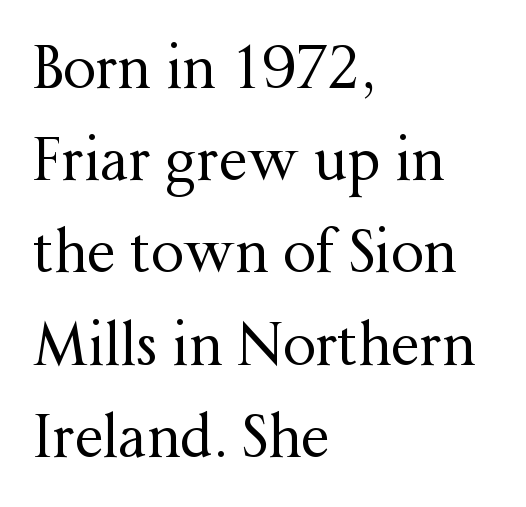
Q: Is the text bold? A: No.
Q: Is the text italic (slanted)? A: No, it is upright.
Q: Is the typeface a serif or a sans-serif typeface? A: Serif.
Q: Is the text underlined? A: No.
Q: How is the paragraph aligned? A: Left-aligned.
Q: Is the spacing between letters normal or unusually wide? A: Normal.
Q: Is the spacing between lines tight, normal or loose? A: Normal.
Q: Width (condensed, normal, or wide)? A: Normal.
Q: Stroke contrast? A: Medium.
Q: x-height? A: Medium.
Q: Monospaced? A: No.
